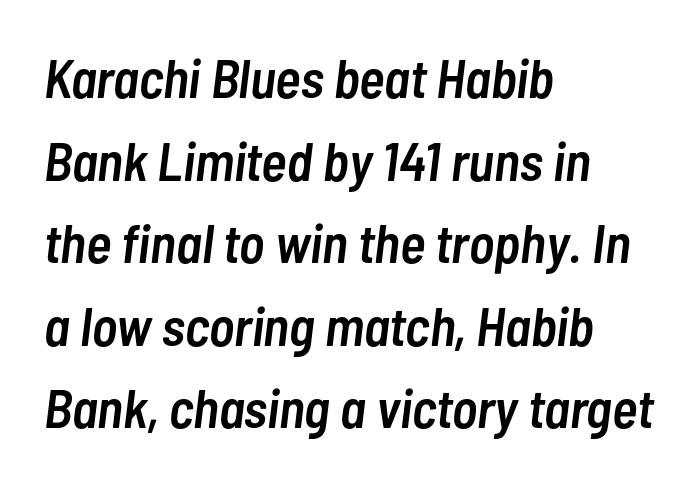
The image shows 54 px semibold, condensed type, italic (leaning right); set left-aligned, normal line spacing (1.53x), normal letter spacing, not underlined; low stroke contrast and a medium x-height.
